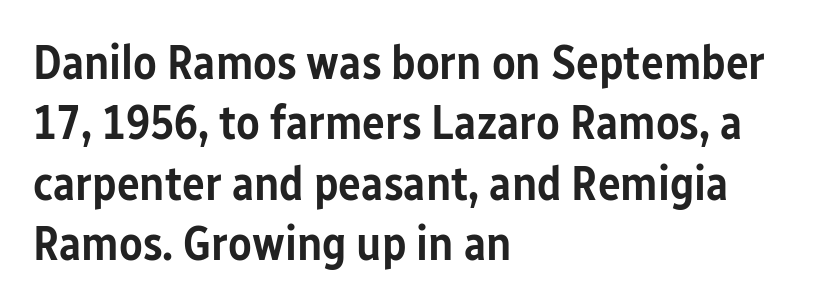
The image shows 48 px semibold, condensed sans-serif type, upright; set left-aligned, normal line spacing (1.26x), normal letter spacing, not underlined; low stroke contrast and a medium x-height.
